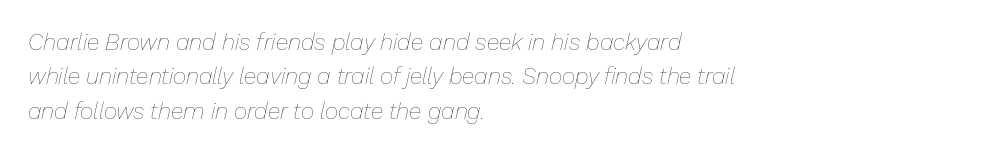
{"italic": "yes", "lean": "right", "slant_degrees": 13, "bold": "no", "underline": "no", "align": "left", "line_spacing": "normal", "line_spacing_ratio": 1.49, "letter_spacing": "normal", "letter_spacing_em": 0.0, "glyph_px": 23}
